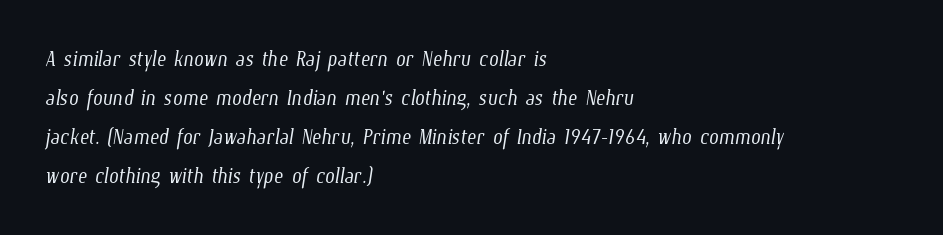
Leading: standard. Underlining? Definitely not there. This sample has the flowing, uneven cadence of proportional lettering. No heavy texture on the line: the type isn't bold. Does extra space separate the letters? No, they use regular spacing.
